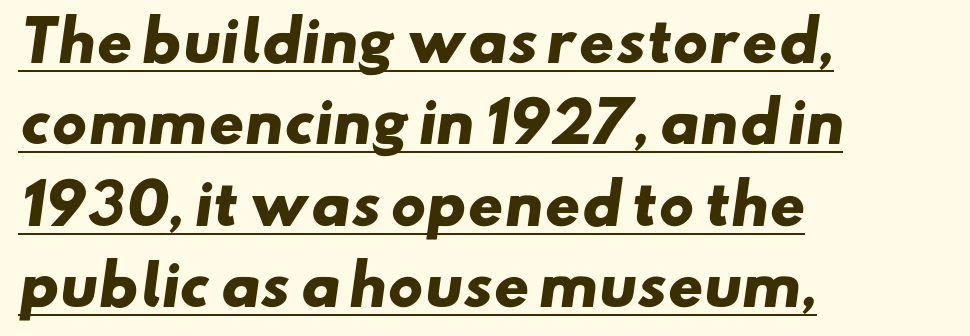
The words here are underlined. Classification — sans serif. The letterforms sit shoulder to shoulder at normal distance. Is there much room between lines? A standard amount, neither cramped nor airy.
